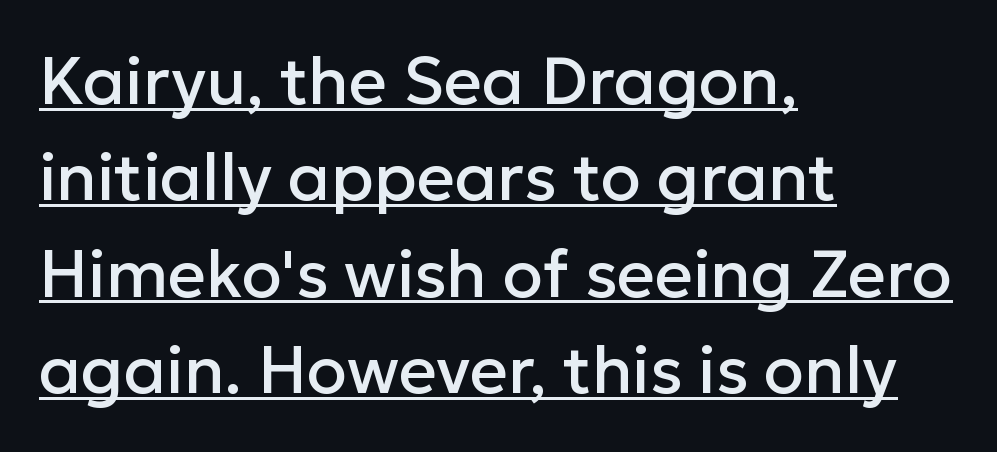
Q: Is the text italic (slanted)? A: No, it is upright.
Q: Is the typeface a serif or a sans-serif typeface? A: Sans-serif.
Q: Is the text underlined? A: Yes.
Q: How is the paragraph aligned? A: Left-aligned.
Q: Is the spacing between letters normal or unusually wide? A: Normal.
Q: Is the spacing between lines tight, normal or loose? A: Normal.
Q: Width (condensed, normal, or wide)? A: Normal.
Q: Stroke contrast? A: Low.
Q: x-height? A: Medium.
Q: Monospaced? A: No.
